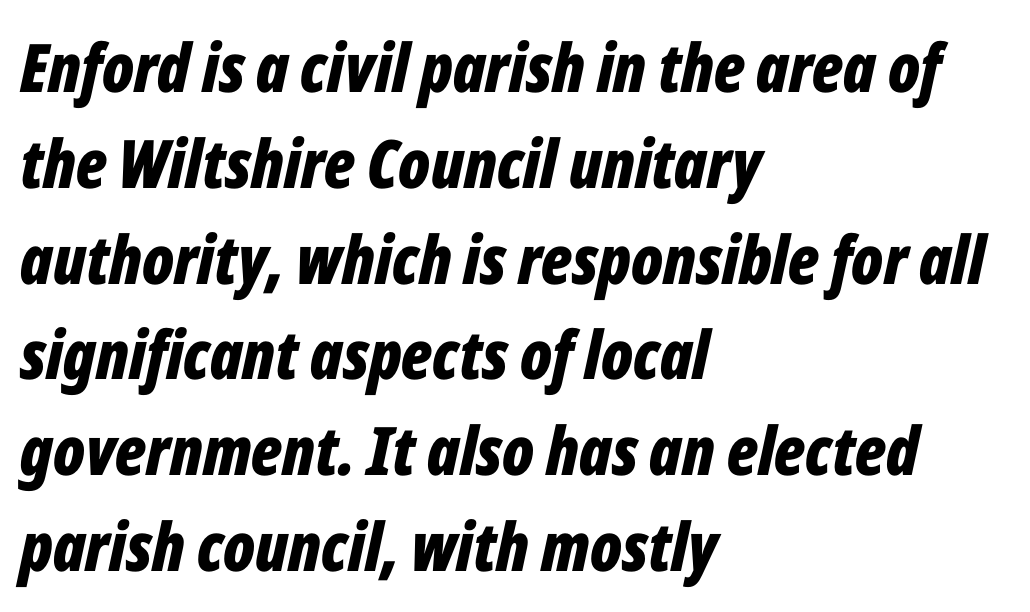
{"italic": "yes", "lean": "right", "slant_degrees": 12, "bold": "yes", "weight": "bold", "width": "condensed", "stroke_contrast": "low", "x_height": "medium", "monospaced": "no", "underline": "no", "align": "left", "line_spacing": "normal", "line_spacing_ratio": 1.43, "letter_spacing": "normal", "letter_spacing_em": 0.0, "glyph_px": 67}
